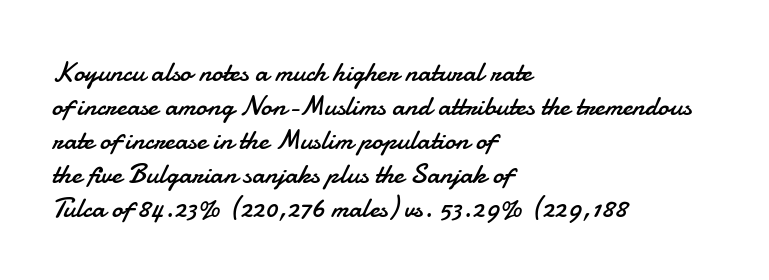
Q: Is the text bold? A: No.
Q: Is the text italic (slanted)? A: Yes.
Q: Is the typeface a serif or a sans-serif typeface? A: Sans-serif.
Q: Is the text underlined? A: No.
Q: How is the paragraph aligned? A: Left-aligned.
Q: Is the spacing between letters normal or unusually wide? A: Normal.
Q: Width (condensed, normal, or wide)? A: Normal.
Q: Stroke contrast? A: Low.
Q: x-height? A: Small.
Q: Monospaced? A: No.
